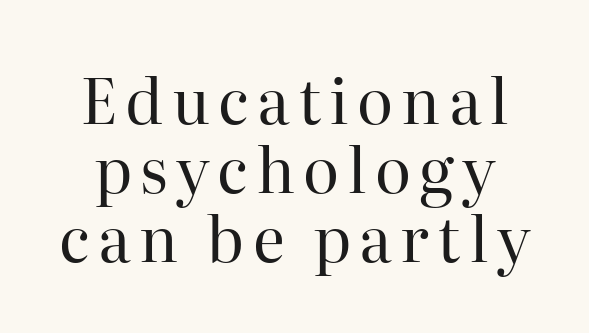
The face used here is proportionally spaced, like ordinary book or web type. The face used here is seriffed, in the tradition of book romans. The designer dialed line spacing down below the default. Unlike italic type, these characters show no tilt at all.
